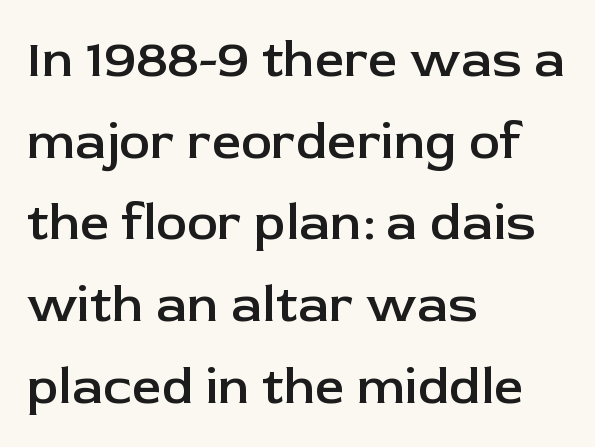
The leading is moderate, giving the passage an even texture. How are the letters spaced? Ordinarily, with no added tracking. A clean baseline with only descenders dipping below it. The passage is arranged the way most books set body copy — flush left. Varying glyph widths throughout — classic text-font behaviour.
